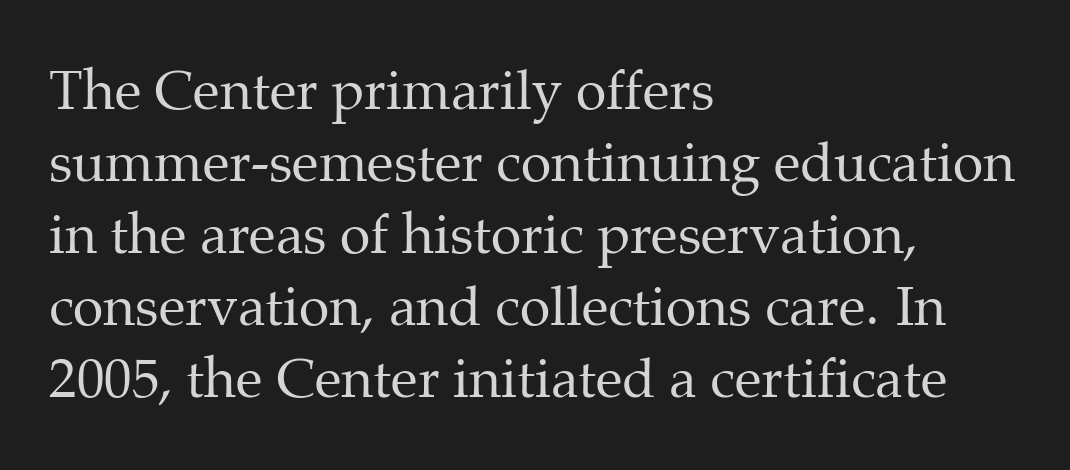
Q: Is the text bold? A: No.
Q: Is the text italic (slanted)? A: No, it is upright.
Q: Is the typeface a serif or a sans-serif typeface? A: Serif.
Q: Is the text underlined? A: No.
Q: How is the paragraph aligned? A: Left-aligned.
Q: Is the spacing between letters normal or unusually wide? A: Normal.
Q: Is the spacing between lines tight, normal or loose? A: Normal.
Q: Width (condensed, normal, or wide)? A: Normal.
Q: Stroke contrast? A: Medium.
Q: x-height? A: Medium.
Q: Monospaced? A: No.
